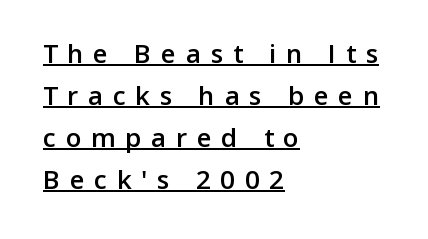
What stands out about the letter spacing? Its width — letters are far apart. Leading matches the norm, producing a regular column. Underlined type. Teacher's note: observe the even left margin — that is flush-left alignment. On the weight axis this lands at semibold, roughly 600.
